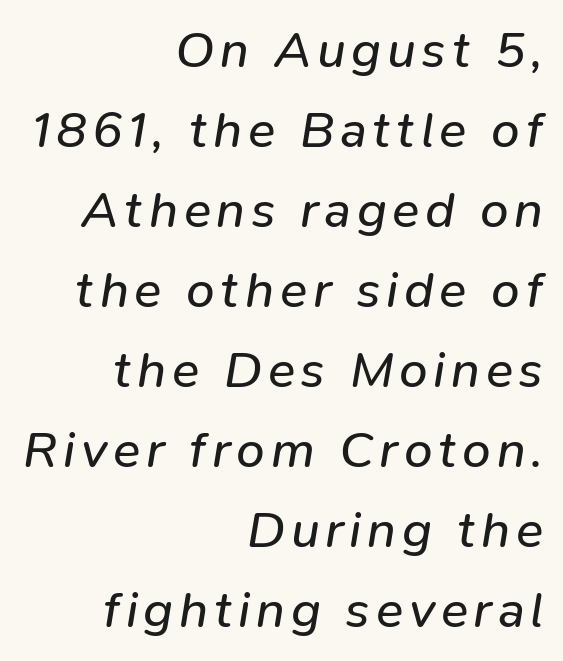
Q: Is the text bold? A: No.
Q: Is the text italic (slanted)? A: Yes, it leans right by about 9 degrees.
Q: Is the text underlined? A: No.
Q: How is the paragraph aligned? A: Right-aligned.
Q: Is the spacing between lines tight, normal or loose? A: Normal.
Q: Width (condensed, normal, or wide)? A: Normal.
Q: Stroke contrast? A: Low.
Q: x-height? A: Medium.
Q: Monospaced? A: No.
